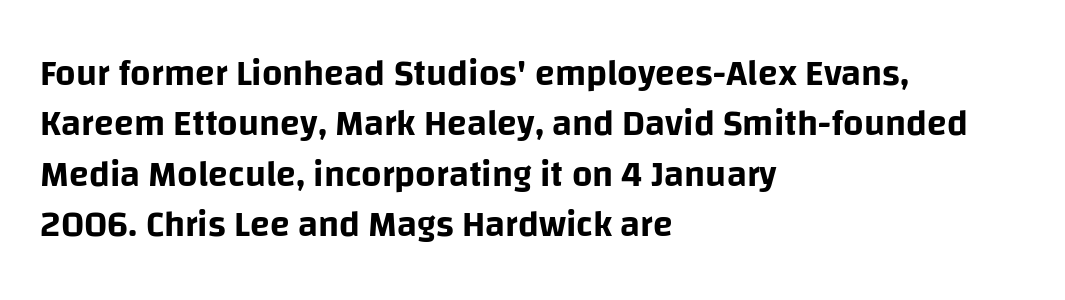
Q: Is the text italic (slanted)? A: No, it is upright.
Q: Is the typeface a serif or a sans-serif typeface? A: Sans-serif.
Q: Is the text underlined? A: No.
Q: How is the paragraph aligned? A: Left-aligned.
Q: Is the spacing between letters normal or unusually wide? A: Normal.
Q: Is the spacing between lines tight, normal or loose? A: Normal.
Q: Width (condensed, normal, or wide)? A: Normal.
Q: Stroke contrast? A: Low.
Q: x-height? A: Large.
Q: Monospaced? A: No.
